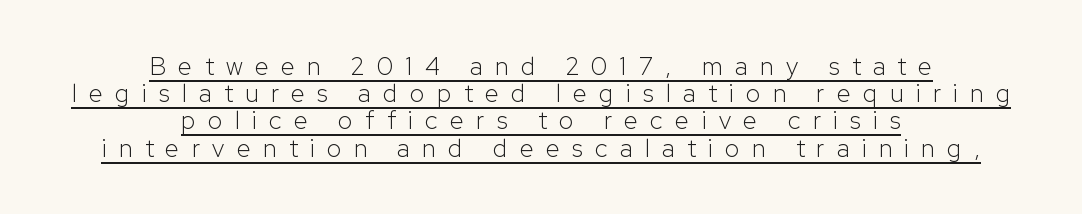
Leftover space on each line is divided equally before and after the words. A typesetter would call this heavily tracked-out type. Quick note: interline space is minimal. Ordinary non-slanted type is in use. Caption: lettering with a line underneath.
